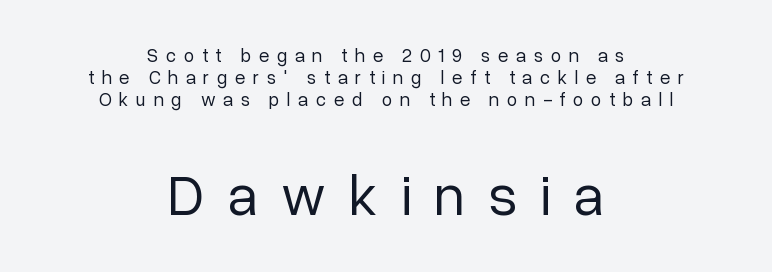
{"serif": "no", "italic": "no", "bold": "no", "weight": "regular", "width": "normal", "stroke_contrast": "low", "x_height": "medium", "monospaced": "no", "underline": "no", "align": "center", "line_spacing": "tight", "line_spacing_ratio": 1.15, "letter_spacing": "wide", "letter_spacing_em": 0.4, "larger_block": "second", "size_ratio": 3.05, "glyph_px": 58}
